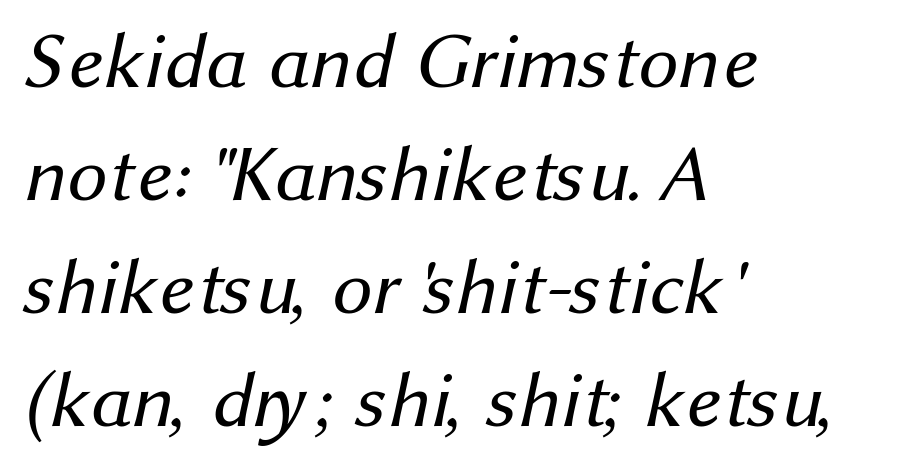
Q: Is the text bold? A: No.
Q: Is the typeface a serif or a sans-serif typeface? A: Sans-serif.
Q: Is the text underlined? A: No.
Q: How is the paragraph aligned? A: Left-aligned.
Q: Is the spacing between letters normal or unusually wide? A: Normal.
Q: Is the spacing between lines tight, normal or loose? A: Normal.
Q: Width (condensed, normal, or wide)? A: Normal.
Q: Stroke contrast? A: Medium.
Q: x-height? A: Medium.
Q: Monospaced? A: No.
